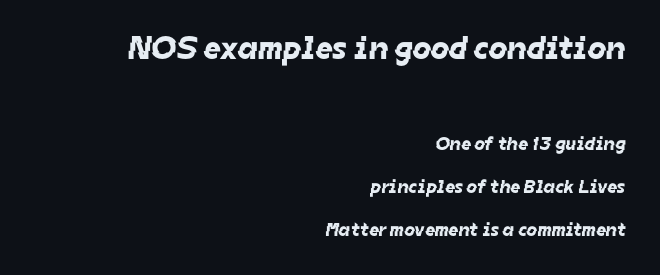
Reading top to bottom, the characters get smaller at the block break. This sample is right-justified, so line beginnings fall wherever the words allow. A typesetter would call this leading open, well beyond the default. The gaps between neighbouring characters are ordinary and unremarkable.
